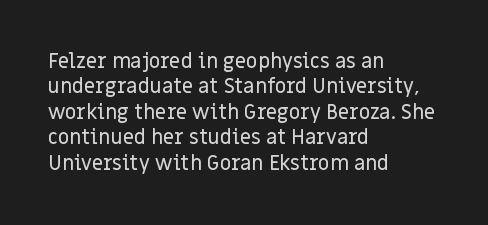
{"italic": "no", "underline": "no", "align": "left", "line_spacing": "normal", "line_spacing_ratio": 1.27, "letter_spacing": "normal", "letter_spacing_em": 0.0, "glyph_px": 20}
